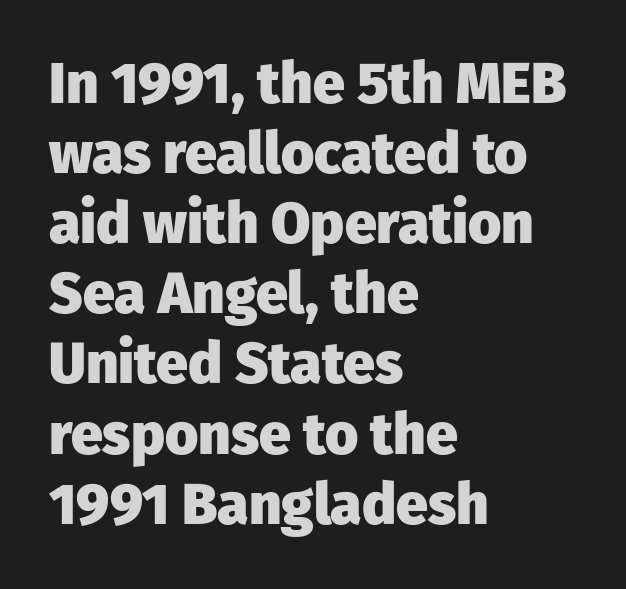
Does the lettering tilt? It doesn't — this is upright. The typesetter chose a ragged-right arrangement here. Set as a true bold cut, around the 700 mark. The rendering uses natural spacing where letterforms have individual widths. Descenders are the only things crossing below the line.
